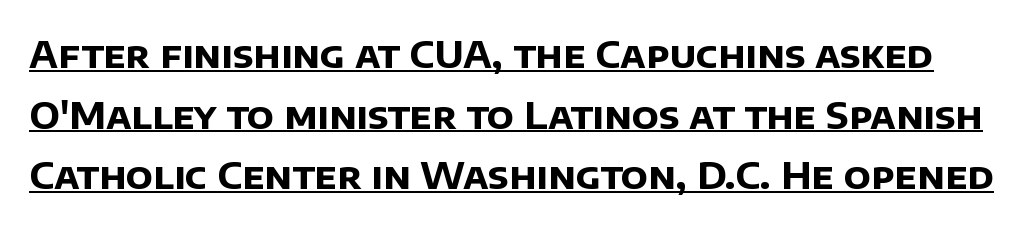
{"serif": "no", "bold": "yes", "weight": "bold", "width": "normal", "stroke_contrast": "low", "x_height": "large", "monospaced": "no", "underline": "yes", "line_spacing": "normal", "line_spacing_ratio": 1.64, "letter_spacing": "normal", "letter_spacing_em": 0.0, "glyph_px": 37}
